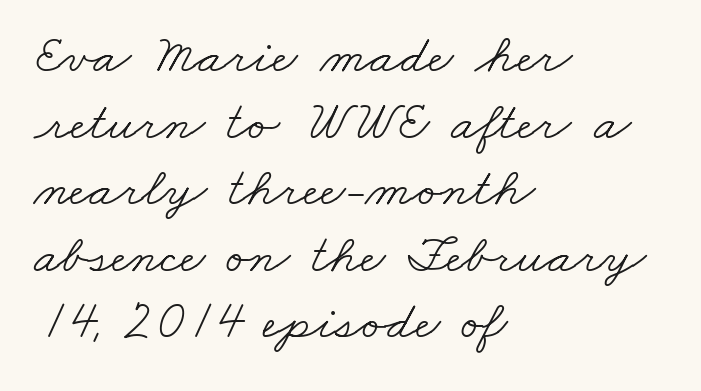
{"serif": "yes", "bold": "no", "weight": "light", "width": "wide", "stroke_contrast": "low", "x_height": "small", "monospaced": "no", "underline": "no", "align": "left", "line_spacing_ratio": 1.21, "letter_spacing": "normal", "letter_spacing_em": 0.0, "glyph_px": 55}
